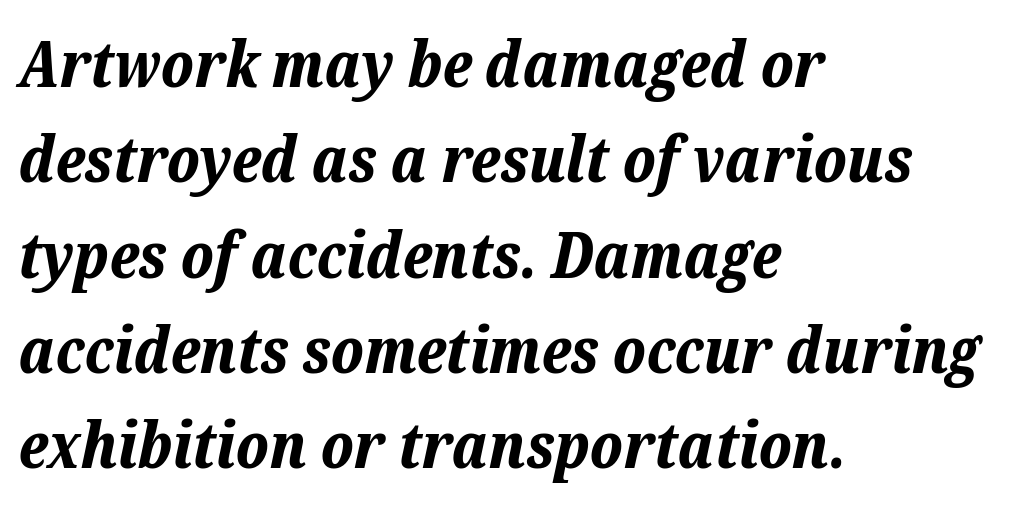
The image shows 64 px bold type, italic (leaning right); set left-aligned, normal line spacing (1.49x), normal letter spacing, not underlined; low stroke contrast and a medium x-height.
